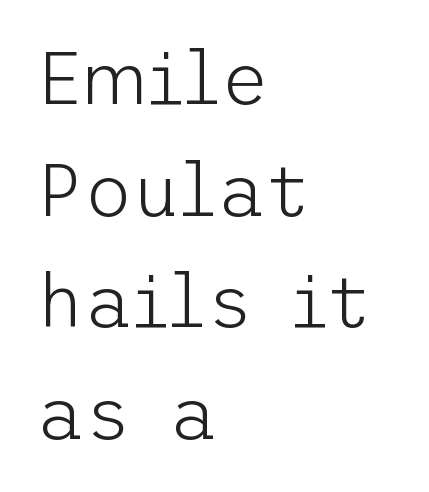
This rendering uses left alignment, leaving the right contour irregular. No chunkiness to these letters — they're not bold. Italic: no, the glyphs are upright roman. Standard letterfit; no display-style spreading of the glyphs. Stroke terminals: plain, sans-serif.
